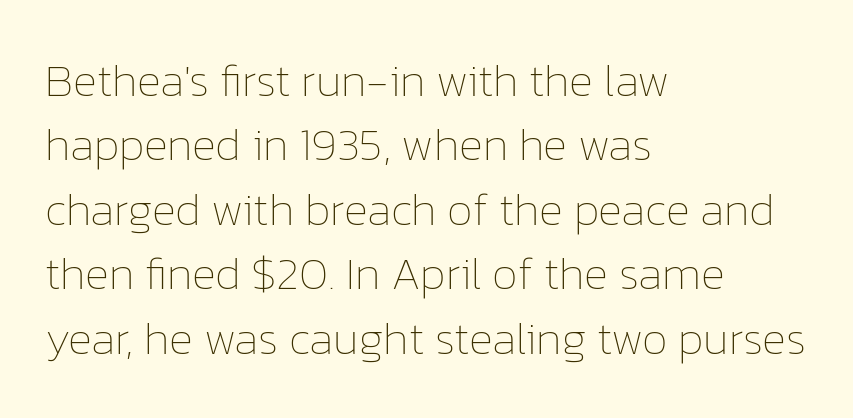
Q: Is the text bold? A: No.
Q: Is the text italic (slanted)? A: No, it is upright.
Q: Is the text underlined? A: No.
Q: How is the paragraph aligned? A: Left-aligned.
Q: Is the spacing between letters normal or unusually wide? A: Normal.
Q: Is the spacing between lines tight, normal or loose? A: Normal.
Q: Width (condensed, normal, or wide)? A: Normal.
Q: Stroke contrast? A: Low.
Q: x-height? A: Medium.
Q: Monospaced? A: No.
